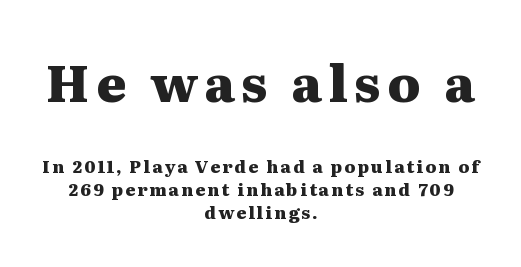
The image shows 51 px heavy, wide serif type, upright; set centered, normal line spacing (1.37x), not underlined; the first (top) block is 3.0x larger; medium stroke contrast and a medium x-height.
